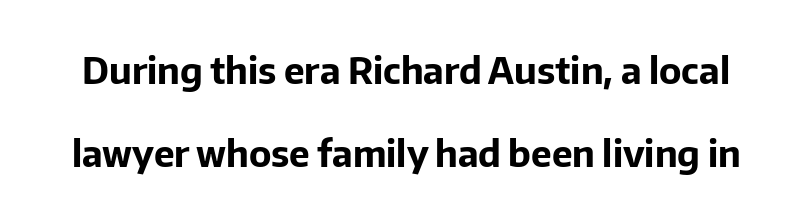
The image shows 37 px bold sans-serif type, upright; set loose line spacing (2.23x), normal letter spacing, not underlined; low stroke contrast and a medium x-height.
